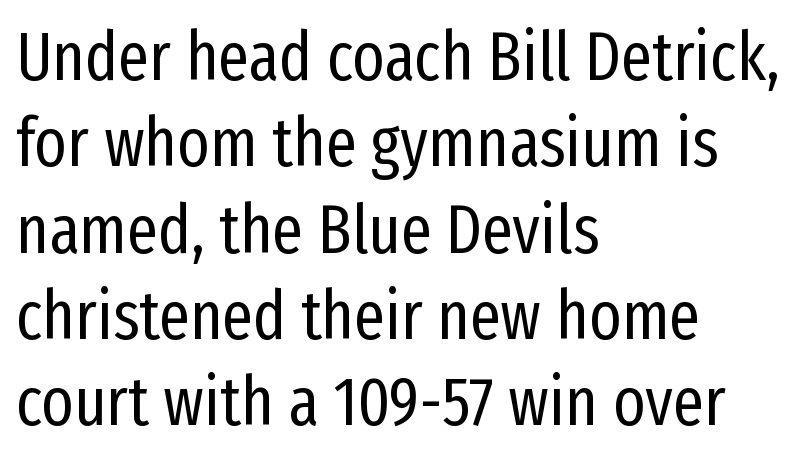
{"serif": "no", "italic": "no", "bold": "no", "weight": "regular", "width": "condensed", "stroke_contrast": "low", "x_height": "medium", "monospaced": "no", "underline": "no", "align": "left", "line_spacing": "normal", "line_spacing_ratio": 1.27, "letter_spacing": "normal", "letter_spacing_em": 0.0, "glyph_px": 68}
